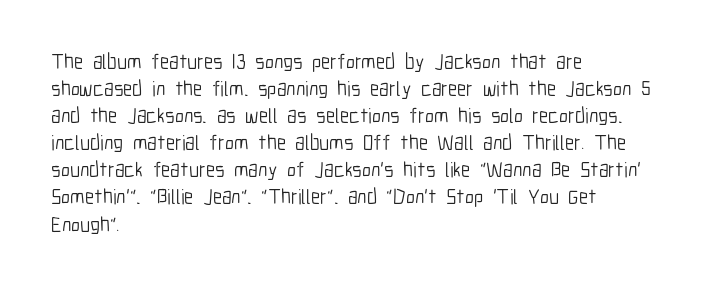
{"italic": "no", "bold": "no", "underline": "no", "align": "left", "line_spacing": "normal", "line_spacing_ratio": 1.29, "letter_spacing": "normal", "letter_spacing_em": 0.0, "glyph_px": 21}
